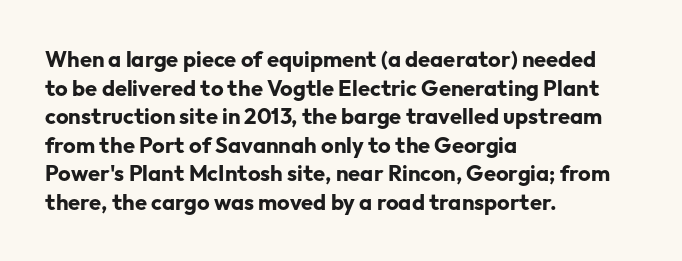
{"italic": "no", "bold": "yes", "underline": "no", "align": "left", "line_spacing": "normal", "line_spacing_ratio": 1.3, "letter_spacing": "normal", "letter_spacing_em": 0.0, "glyph_px": 22}
